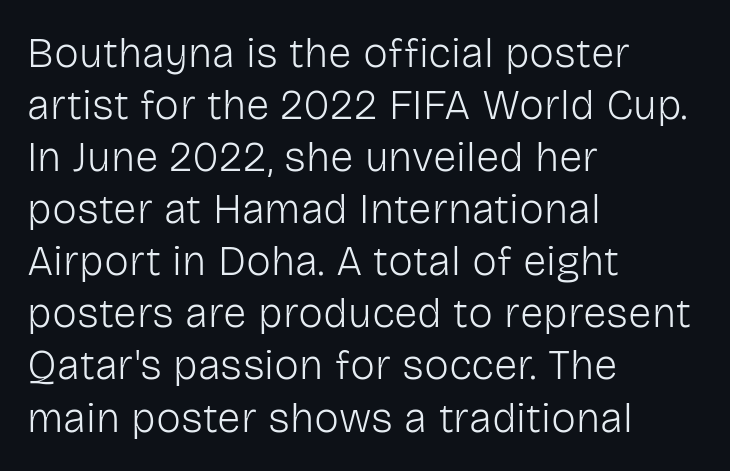
{"serif": "no", "italic": "no", "bold": "no", "weight": "light", "width": "normal", "stroke_contrast": "low", "x_height": "medium", "monospaced": "no", "underline": "no", "align": "left", "line_spacing_ratio": 1.24, "letter_spacing": "normal", "letter_spacing_em": 0.0, "glyph_px": 42}
